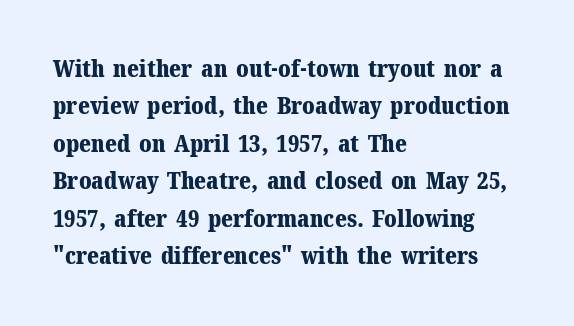
The image shows 24 px bold type, upright; set left-aligned, normal line spacing (1.56x), normal letter spacing, not underlined.
